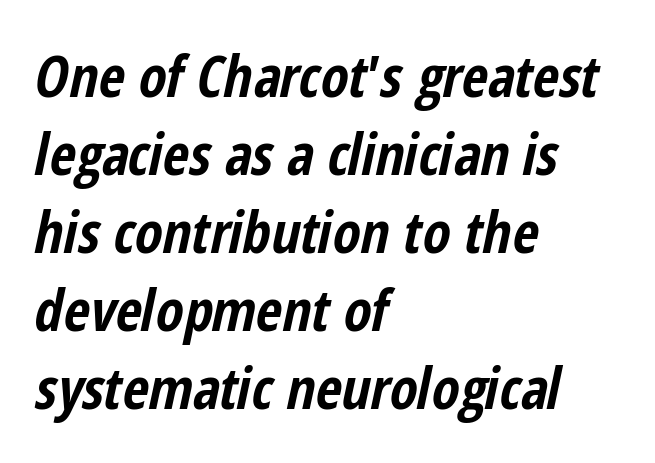
The image shows 57 px bold, condensed type, italic (leaning right); set left-aligned, normal line spacing (1.37x), normal letter spacing, not underlined; low stroke contrast and a medium x-height.
